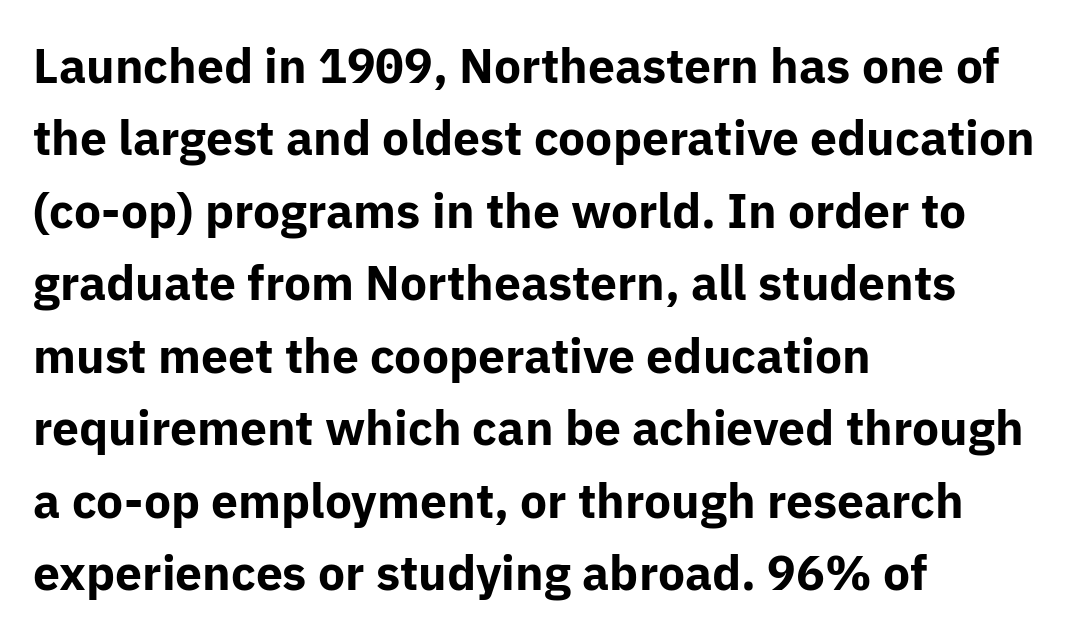
Does the type have serifs? No, each stem ends abruptly. The ragged edge is on the right, which tells us the setting is flush left. The font's upright variant was chosen for this text. This sample has the flowing, uneven cadence of proportional lettering. Check the space under the baseline: it is left empty.
